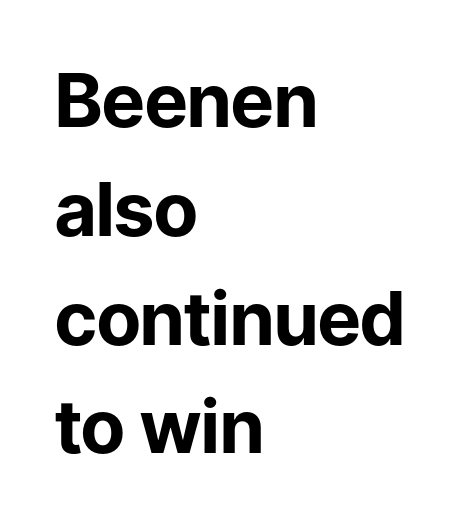
{"serif": "no", "italic": "no", "bold": "yes", "weight": "bold", "width": "normal", "stroke_contrast": "low", "x_height": "medium", "monospaced": "no", "underline": "no", "align": "left", "line_spacing": "normal", "line_spacing_ratio": 1.47, "letter_spacing": "normal", "letter_spacing_em": 0.0, "glyph_px": 74}
